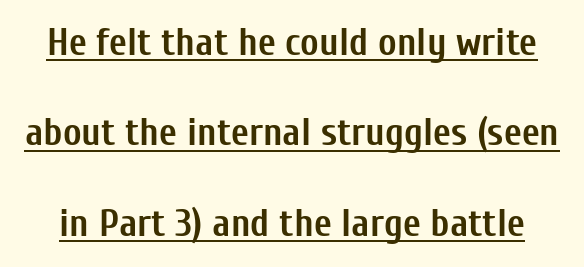
The characters display no serif detailing; their extremities are plain. The passage shown is emphatically bold. Is this a fixed-width face? No — the glyphs have proportional, varying widths. Upright lettering throughout. Honestly, the letter spacing is just normal — you wouldn't notice it.
